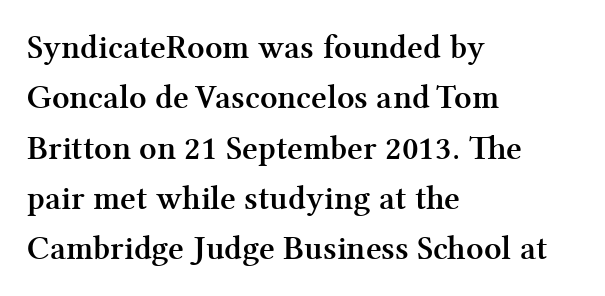
Look at the bottom of the vertical strokes: they flare into serifs here. Here the glyphs are tracked normally, forming tight word shapes. Does the weight exceed regular? Yes, all the way to bold. The passage shown is typed in a proportional face where columns would drift.
